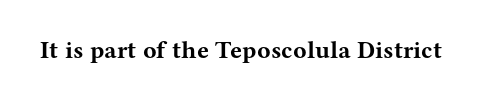
{"italic": "no", "bold": "yes", "underline": "no", "letter_spacing": "normal", "letter_spacing_em": 0.0, "glyph_px": 25}
